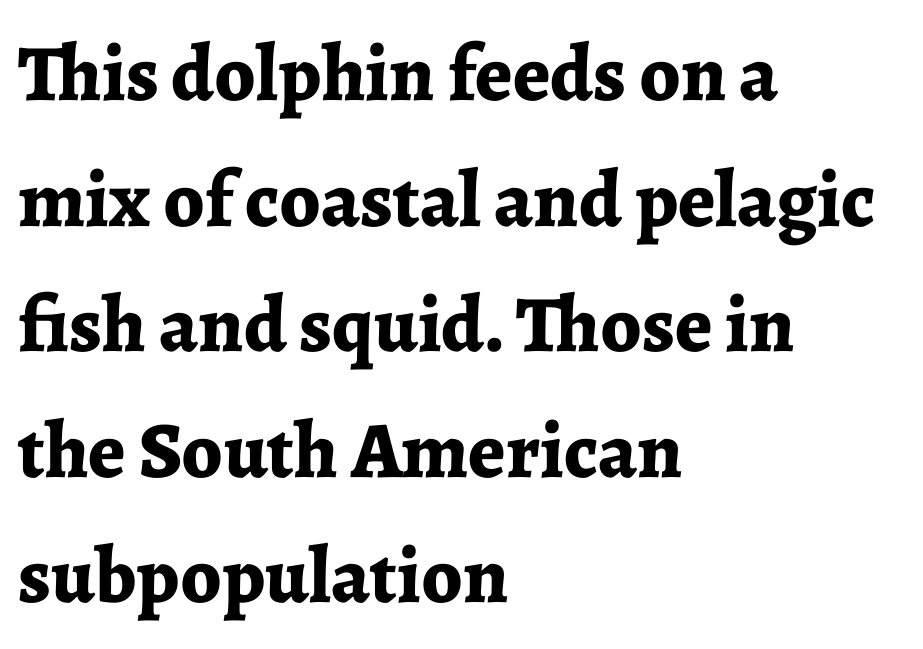
{"serif": "yes", "italic": "no", "bold": "yes", "weight": "bold", "width": "normal", "stroke_contrast": "low", "x_height": "medium", "monospaced": "no", "underline": "no", "align": "left", "line_spacing": "normal", "line_spacing_ratio": 1.57, "letter_spacing": "normal", "letter_spacing_em": 0.0, "glyph_px": 80}
